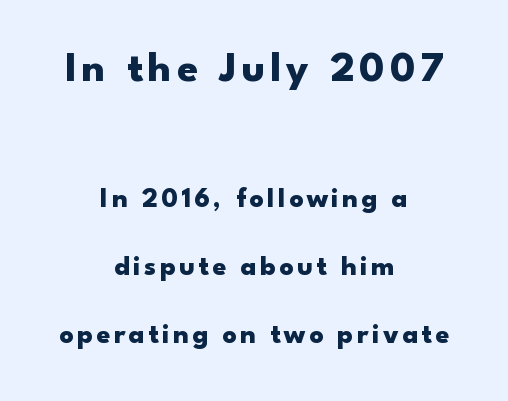
The image shows 42 px heavy, wide sans-serif type, upright; set centered, loose line spacing (2.43x), not underlined; the first (top) block is 1.5x larger; low stroke contrast and a small x-height.
